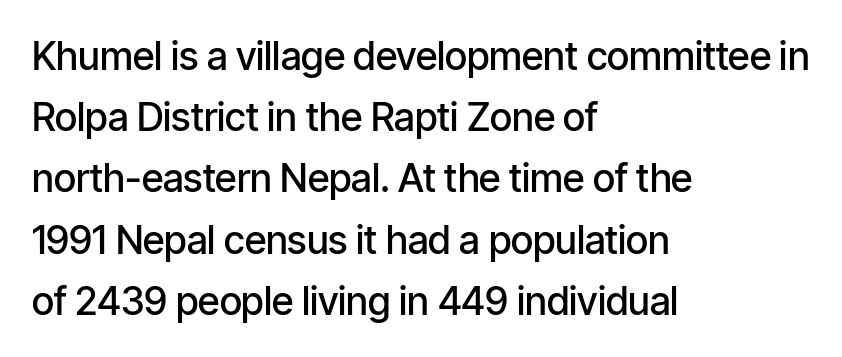
Q: Is the text bold? A: Semi-bold.
Q: Is the text italic (slanted)? A: No, it is upright.
Q: Is the typeface a serif or a sans-serif typeface? A: Sans-serif.
Q: Is the text underlined? A: No.
Q: How is the paragraph aligned? A: Left-aligned.
Q: Is the spacing between letters normal or unusually wide? A: Normal.
Q: Is the spacing between lines tight, normal or loose? A: Normal.
Q: Width (condensed, normal, or wide)? A: Condensed.
Q: Stroke contrast? A: Low.
Q: x-height? A: Medium.
Q: Monospaced? A: No.
